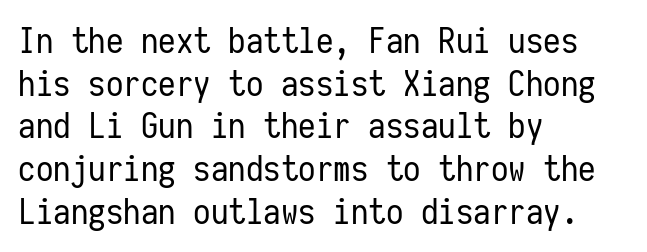
Q: Is the text bold? A: No.
Q: Is the text italic (slanted)? A: No, it is upright.
Q: Is the typeface a serif or a sans-serif typeface? A: Sans-serif.
Q: Is the text underlined? A: No.
Q: How is the paragraph aligned? A: Left-aligned.
Q: Is the spacing between letters normal or unusually wide? A: Normal.
Q: Width (condensed, normal, or wide)? A: Condensed.
Q: Stroke contrast? A: Low.
Q: x-height? A: Medium.
Q: Monospaced? A: Yes.
